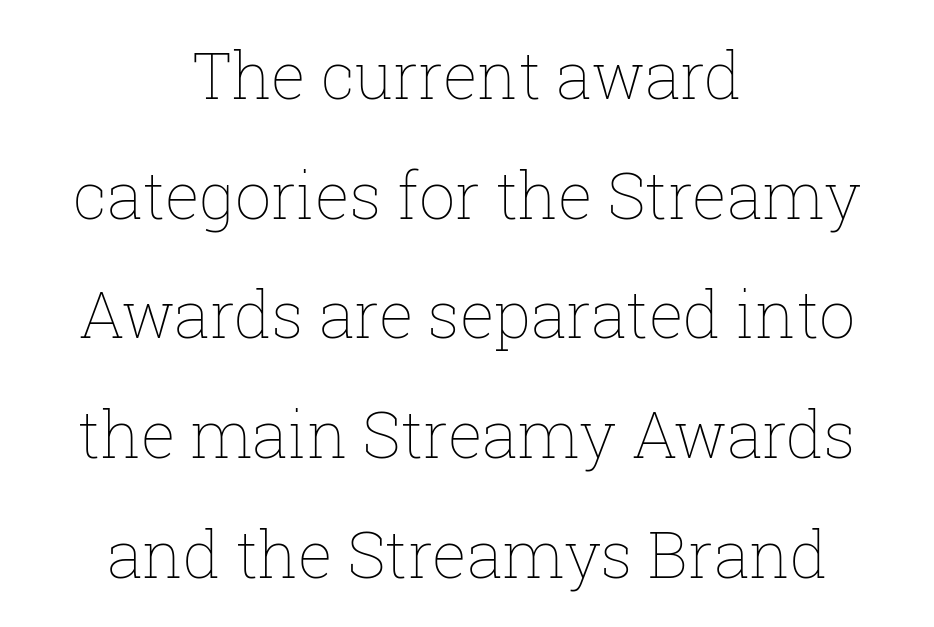
Here the designer chose a conventional face with non-uniform glyph widths. Beneath every word, the page is bare. The axis of the letterforms is exactly vertical. Weight class: somewhere from thin through regular. Does extra space separate the letters? No, they use regular spacing. Visually the block forms a symmetrical silhouette, jagged on both flanks.
